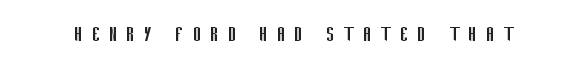
The image shows 25 px text type, upright; set unusually wide letter spacing (+0.36 em), not underlined.
